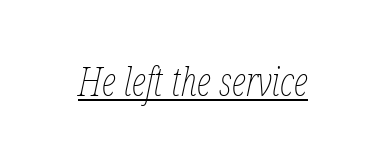
Q: Is the text bold? A: No.
Q: Is the text italic (slanted)? A: Yes, it leans right by about 12 degrees.
Q: Is the text underlined? A: Yes.
Q: Is the spacing between letters normal or unusually wide? A: Normal.
Q: Width (condensed, normal, or wide)? A: Condensed.
Q: Stroke contrast? A: Low.
Q: x-height? A: Medium.
Q: Monospaced? A: No.
